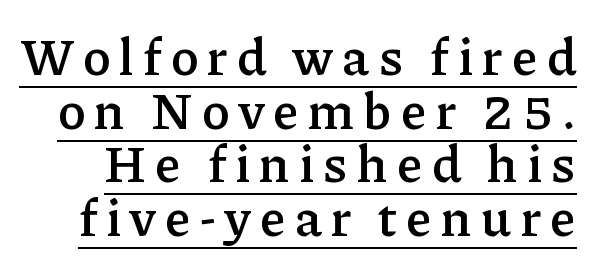
The image shows 52 px semibold serif type, upright; set tight line spacing (1.03x), underlined; low stroke contrast and a medium x-height.
